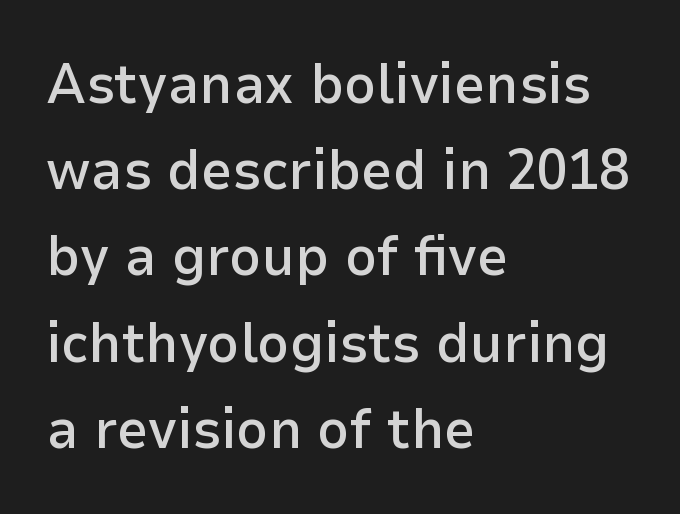
The lines in this sample share a left origin and differ only in where they stop. What kind of face is this? One without serifs — a sans. These words are printed semibold, heavier than regular yet not bold. Style check: upright. A typesetter would call this proportional, since set widths differ per character. Spacing between characters is what you'd get straight out of the box.
